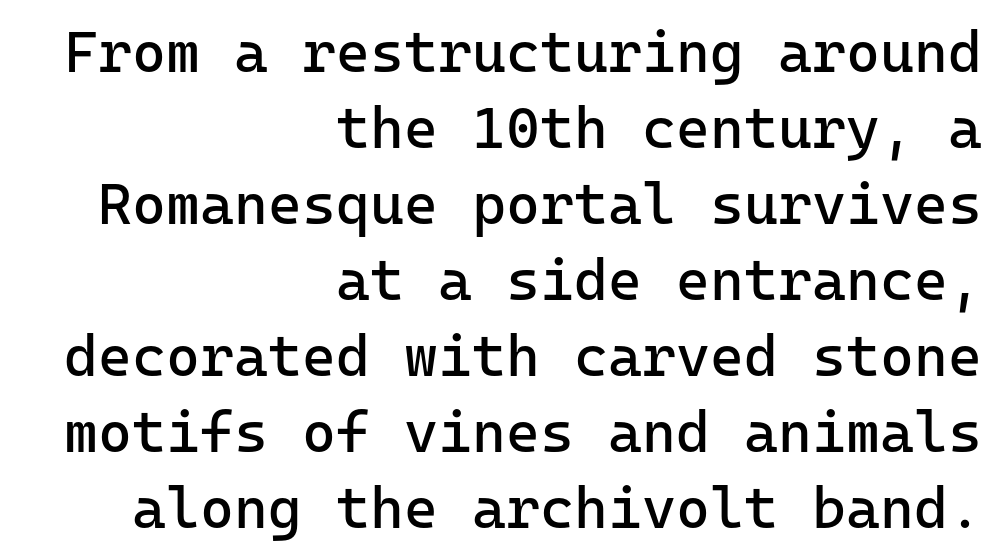
Q: Is the text bold? A: No.
Q: Is the text italic (slanted)? A: No, it is upright.
Q: Is the typeface a serif or a sans-serif typeface? A: Sans-serif.
Q: Is the text underlined? A: No.
Q: How is the paragraph aligned? A: Right-aligned.
Q: Is the spacing between letters normal or unusually wide? A: Normal.
Q: Is the spacing between lines tight, normal or loose? A: Normal.
Q: Width (condensed, normal, or wide)? A: Normal.
Q: Stroke contrast? A: Low.
Q: x-height? A: Medium.
Q: Monospaced? A: Yes.
